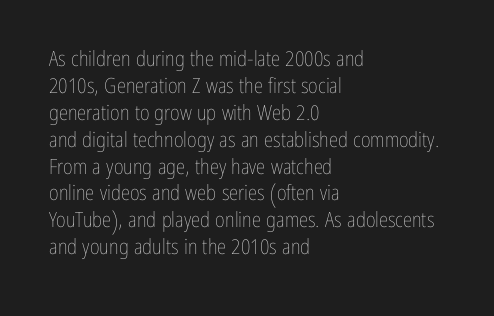
These lines keep a tight, regular rhythm from letter to letter. The rows are spaced the way most documents space them. Nothing heavy about these letters — not bold at all. A roman cut, with each character standing at attention. Check under the words: just untouched page. All the whitespace from short lines collects on the right.
